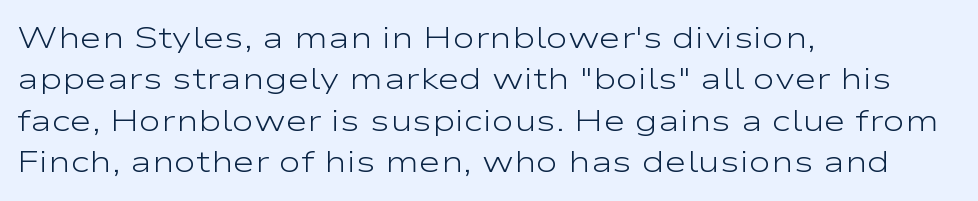
The image shows 30 px light, wide sans-serif type, upright; set left-aligned, normal line spacing (1.38x), normal letter spacing, not underlined; low stroke contrast and a medium x-height.
